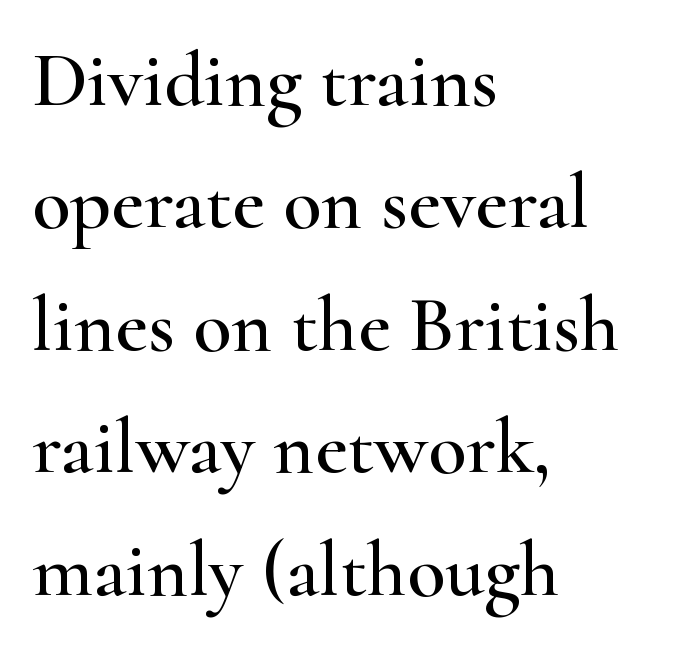
Q: Is the text italic (slanted)? A: No, it is upright.
Q: Is the typeface a serif or a sans-serif typeface? A: Serif.
Q: Is the text underlined? A: No.
Q: How is the paragraph aligned? A: Left-aligned.
Q: Is the spacing between letters normal or unusually wide? A: Normal.
Q: Is the spacing between lines tight, normal or loose? A: Normal.
Q: Width (condensed, normal, or wide)? A: Wide.
Q: Stroke contrast? A: High.
Q: x-height? A: Small.
Q: Monospaced? A: No.
